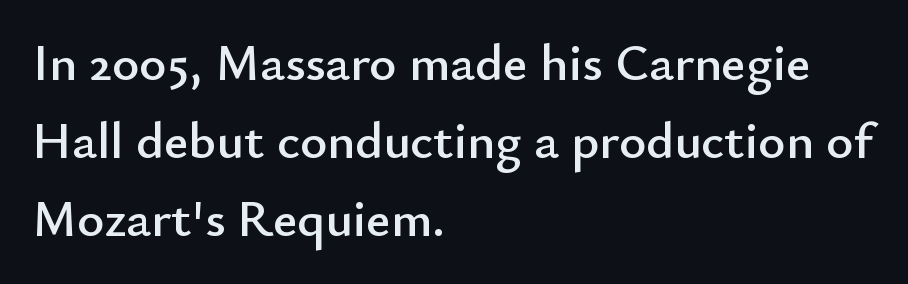
Every character sits straight up, as roman type does. Words appear dense and cohesive because spacing is normal. The rendering shows plain stroke endings on the letterforms — a sans-serif design. Leading: standard. A typesetter would call this proportional, since set widths differ per character.
